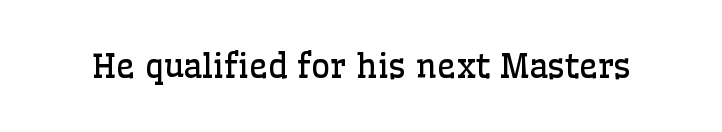
Every stem runs plumb, perpendicular to the baseline. Caption: face not bold, strokes unweighted. Compared with typical body copy, the letter spacing here is the same. No word sits above an underline. The type family on display is of the serif kind. Spacing verdict: proportional, widths tailored to each character.
